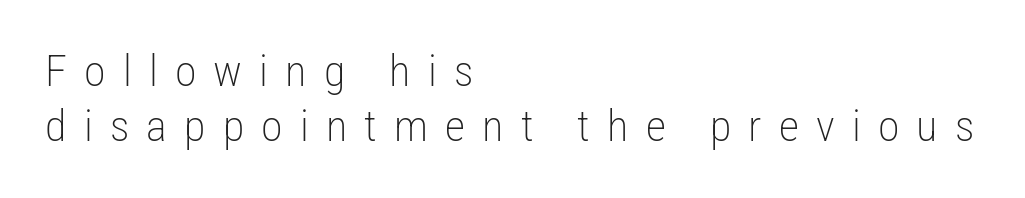
The image shows 44 px light, condensed sans-serif type, upright; set left-aligned, normal line spacing (1.26x), unusually wide letter spacing (+0.39 em), not underlined; low stroke contrast and a medium x-height.
